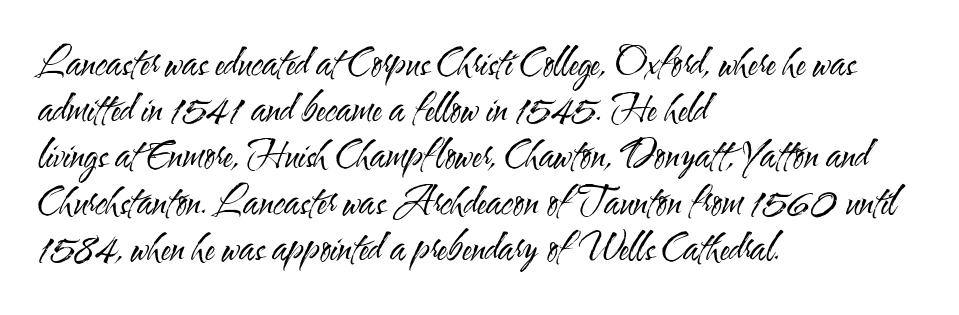
The image shows 37 px regular-weight, condensed sans-serif type; set left-aligned, normal line spacing (1.25x), normal letter spacing, not underlined; medium stroke contrast and a small x-height.
